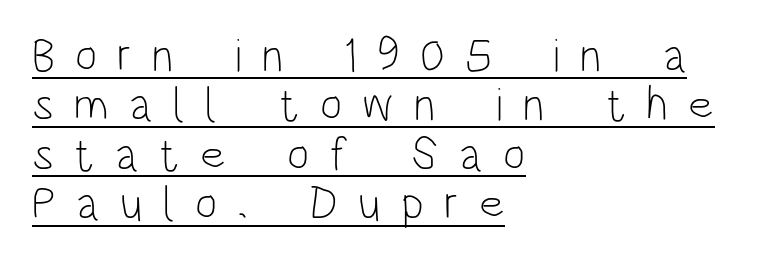
The line texture is sparse and dotted thanks to wide tracking. The face used here is proportionally spaced, like ordinary book or web type. Does a line run under the words? Yes, clearly. The paragraph has a hard left edge and a soft right edge. The typeface has the unassuming heft of standard copy or less.
